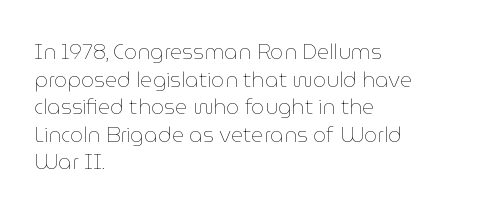
{"italic": "no", "bold": "no", "underline": "no", "align": "left", "line_spacing": "normal", "line_spacing_ratio": 1.31, "letter_spacing": "normal", "letter_spacing_em": 0.0, "glyph_px": 21}
